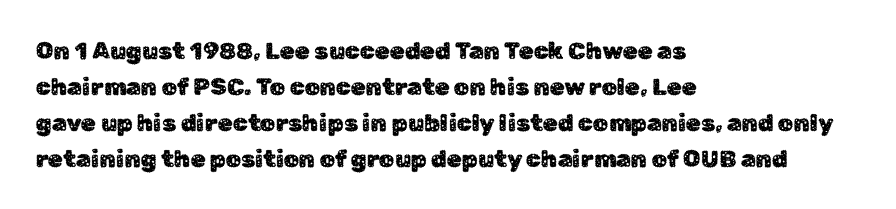
{"italic": "no", "underline": "no", "align": "left", "line_spacing": "normal", "line_spacing_ratio": 1.5, "letter_spacing": "normal", "letter_spacing_em": 0.0, "glyph_px": 24}
